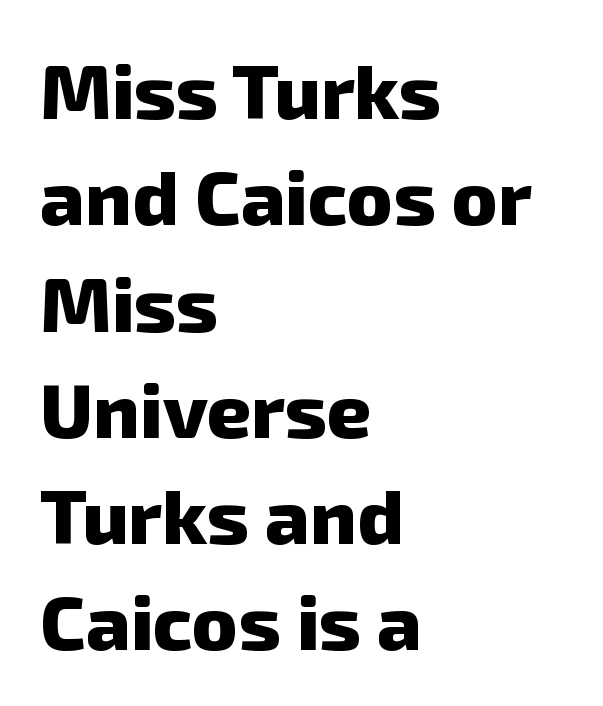
{"serif": "no", "bold": "yes", "weight": "heavy", "width": "normal", "stroke_contrast": "low", "x_height": "medium", "monospaced": "no", "underline": "no", "align": "left", "line_spacing": "normal", "line_spacing_ratio": 1.38, "letter_spacing": "normal", "letter_spacing_em": 0.0, "glyph_px": 77}
